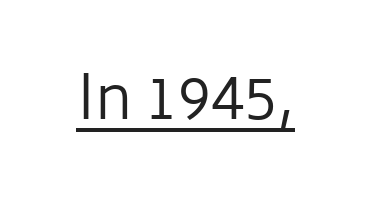
Q: Is the text bold? A: No.
Q: Is the text italic (slanted)? A: No, it is upright.
Q: Is the typeface a serif or a sans-serif typeface? A: Sans-serif.
Q: Is the text underlined? A: Yes.
Q: Is the spacing between letters normal or unusually wide? A: Normal.
Q: Width (condensed, normal, or wide)? A: Normal.
Q: Stroke contrast? A: Low.
Q: x-height? A: Medium.
Q: Monospaced? A: No.
